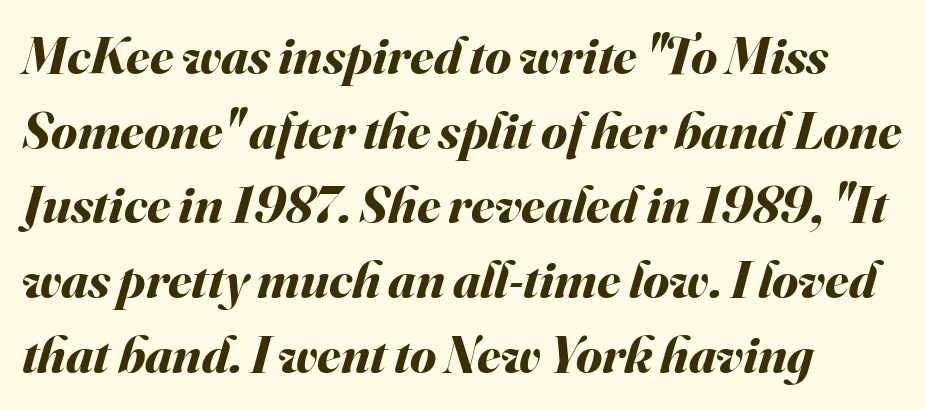
Q: Is the text bold? A: Yes.
Q: Is the text italic (slanted)? A: Yes, it leans right by about 16 degrees.
Q: Is the text underlined? A: No.
Q: How is the paragraph aligned? A: Left-aligned.
Q: Is the spacing between letters normal or unusually wide? A: Normal.
Q: Is the spacing between lines tight, normal or loose? A: Normal.
Q: Width (condensed, normal, or wide)? A: Normal.
Q: Stroke contrast? A: Medium.
Q: x-height? A: Small.
Q: Monospaced? A: No.
